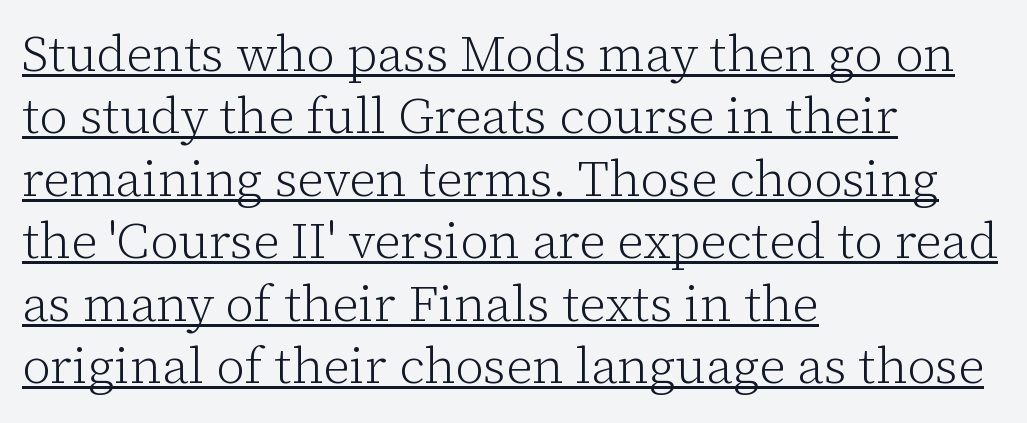
The image shows 50 px light serif type, upright; set left-aligned, normal line spacing (1.25x), normal letter spacing, underlined; low stroke contrast and a medium x-height.
